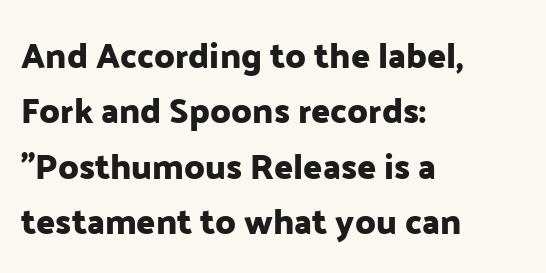
Posture: straight, roman, zero tilt. Stroke terminals: plain, sans-serif. Leading: standard. The rendering uses natural spacing where letterforms have individual widths. Is the letter spacing exaggerated? No — it looks like the ordinary default. The rag falls on the right side of this text block.
